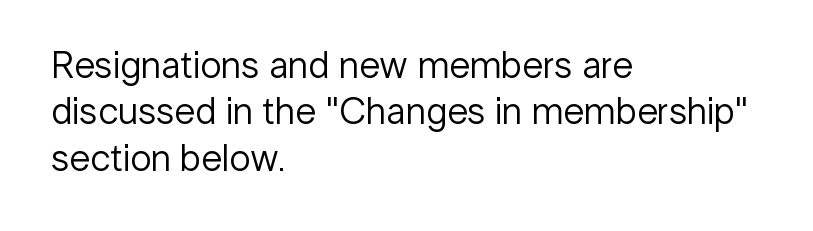
{"serif": "no", "italic": "no", "bold": "no", "weight": "regular", "width": "normal", "stroke_contrast": "low", "x_height": "medium", "monospaced": "no", "underline": "no", "align": "left", "line_spacing_ratio": 1.22, "letter_spacing": "normal", "letter_spacing_em": 0.0, "glyph_px": 38}
